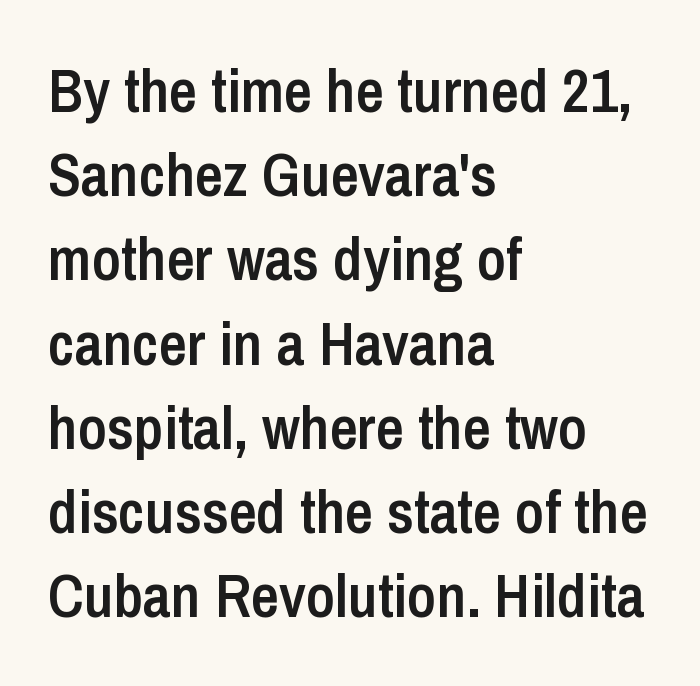
{"serif": "no", "italic": "no", "bold": "semi", "weight": "semibold", "width": "condensed", "stroke_contrast": "low", "x_height": "medium", "monospaced": "no", "underline": "no", "align": "left", "line_spacing": "normal", "line_spacing_ratio": 1.38, "letter_spacing": "normal", "letter_spacing_em": 0.0, "glyph_px": 61}
